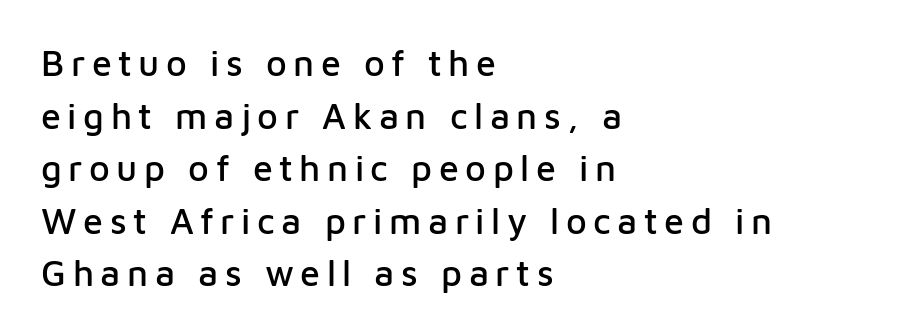
Q: Is the text italic (slanted)? A: No, it is upright.
Q: Is the typeface a serif or a sans-serif typeface? A: Sans-serif.
Q: Is the text underlined? A: No.
Q: How is the paragraph aligned? A: Left-aligned.
Q: Is the spacing between lines tight, normal or loose? A: Normal.
Q: Width (condensed, normal, or wide)? A: Normal.
Q: Stroke contrast? A: Low.
Q: x-height? A: Medium.
Q: Monospaced? A: No.
